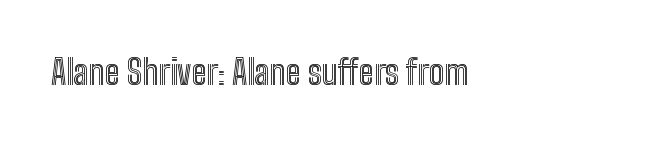
{"italic": "no", "width": "condensed", "x_height": "medium", "monospaced": "no", "underline": "no", "letter_spacing": "normal", "letter_spacing_em": 0.0, "glyph_px": 34}
